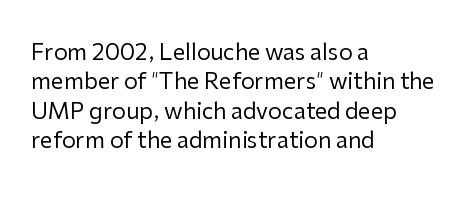
The image shows 22 px text type, upright; set left-aligned, normal line spacing (1.33x), normal letter spacing, not underlined.
